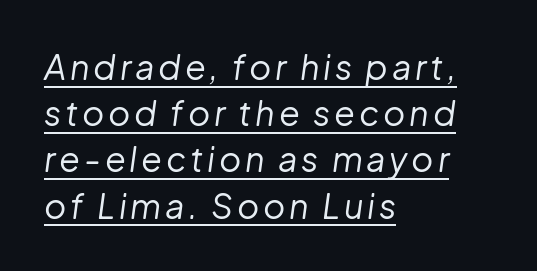
The words here are underlined. Line beginnings align vertically; line endings do not. A typesetter would call this leading conventional body-copy spacing. Note the varied advance widths — an 'i' is clearly narrower than an 'm'. Ink coverage per letter is moderate at most. It's the slanting kind of type.
